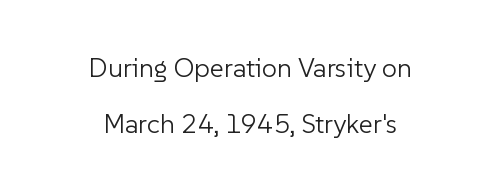
The image shows 27 px text type, upright; set centered, loose line spacing (2.09x), normal letter spacing, not underlined.
